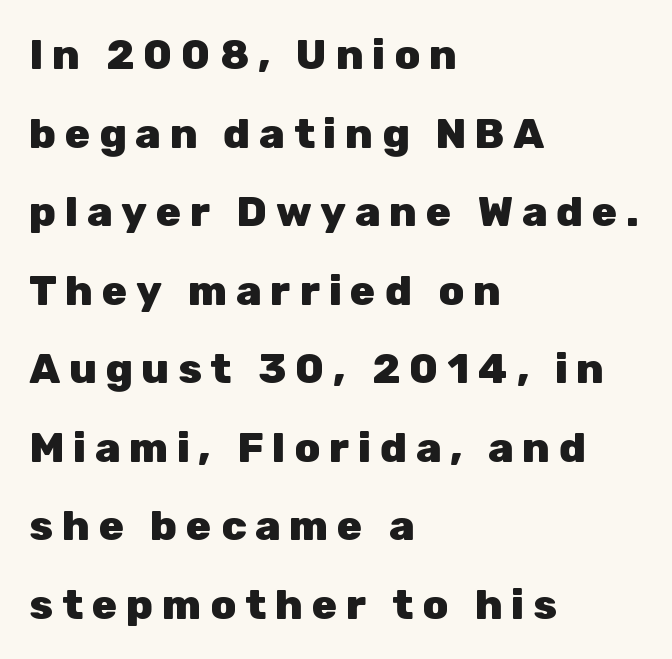
{"serif": "no", "italic": "no", "bold": "yes", "weight": "heavy", "width": "normal", "stroke_contrast": "low", "x_height": "medium", "monospaced": "no", "underline": "no", "align": "left", "line_spacing_ratio": 1.87, "letter_spacing": "wide", "letter_spacing_em": 0.21, "glyph_px": 42}
